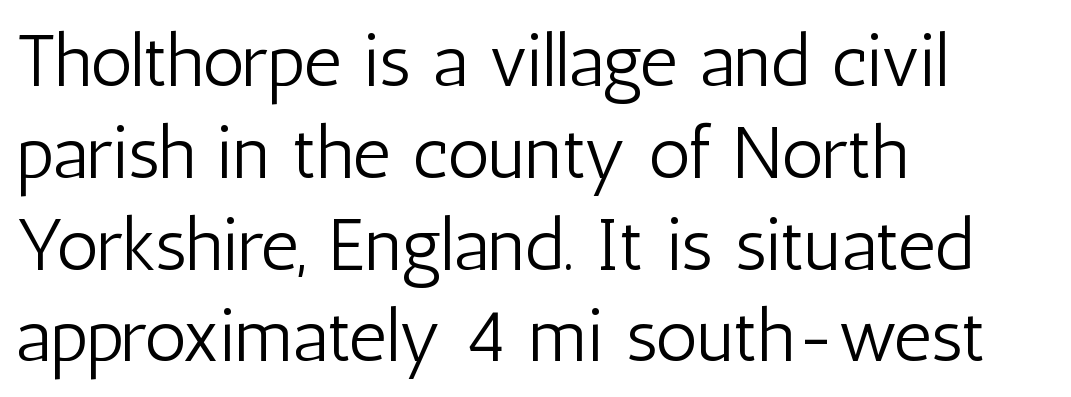
Q: Is the text bold? A: No.
Q: Is the text italic (slanted)? A: No, it is upright.
Q: Is the typeface a serif or a sans-serif typeface? A: Sans-serif.
Q: Is the text underlined? A: No.
Q: How is the paragraph aligned? A: Left-aligned.
Q: Is the spacing between letters normal or unusually wide? A: Normal.
Q: Width (condensed, normal, or wide)? A: Condensed.
Q: Stroke contrast? A: Low.
Q: x-height? A: Medium.
Q: Monospaced? A: No.
